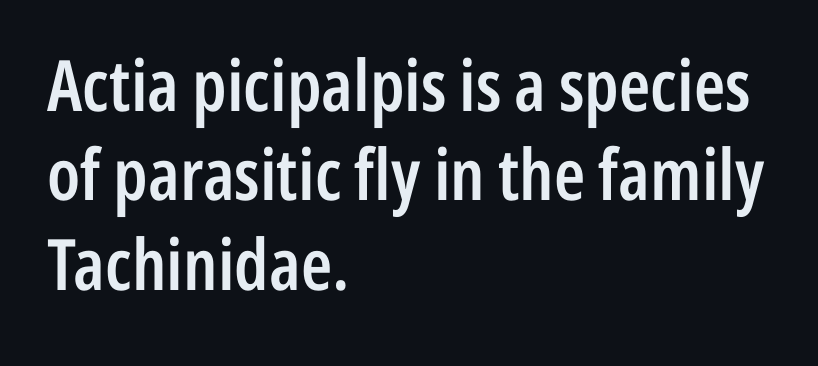
The leading is moderate, giving the passage an even texture. The words here are not underlined. Grotesque or geometric, the face here clearly has no serifs. The font's upright variant was chosen for this text. Strokes here are thickened, but only to semibold level.
